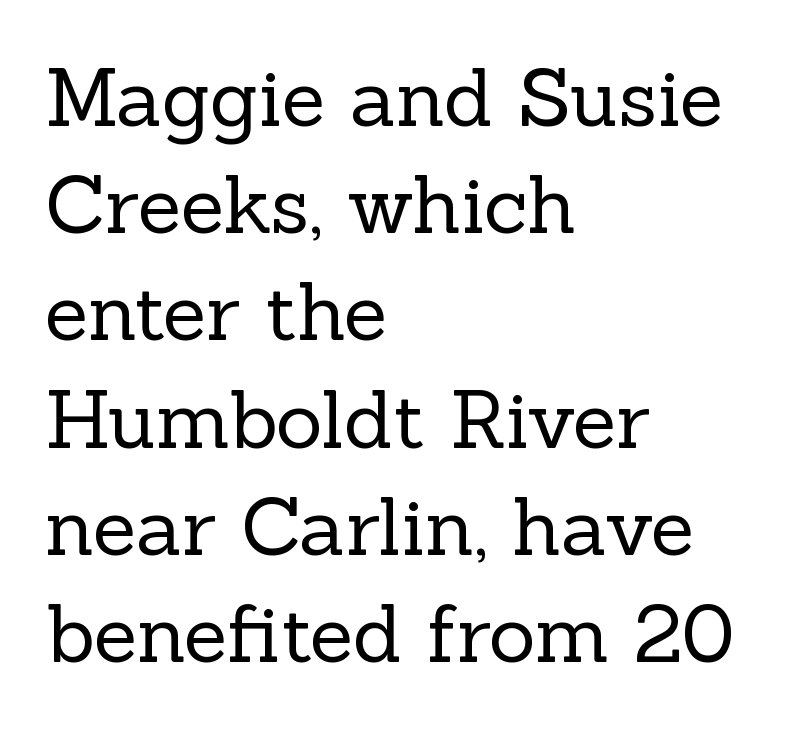
The image shows 80 px regular-weight serif type, upright; set left-aligned, normal line spacing (1.34x), normal letter spacing, not underlined; a medium x-height.
